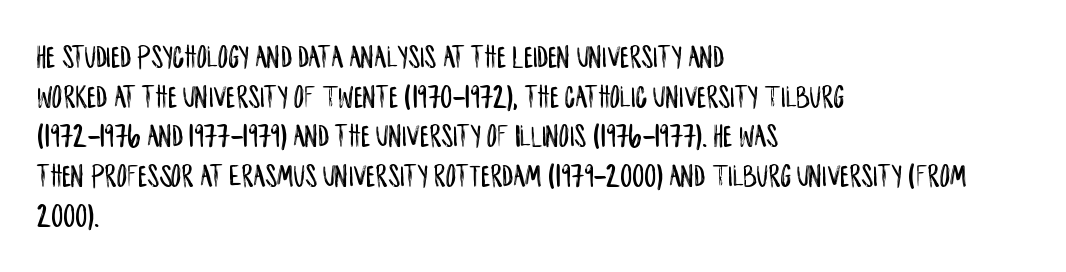
{"serif": "no", "italic": "no", "width": "condensed", "stroke_contrast": "low", "x_height": "large", "monospaced": "no", "underline": "no", "align": "left", "line_spacing_ratio": 1.24, "letter_spacing": "normal", "letter_spacing_em": 0.0, "glyph_px": 32}
